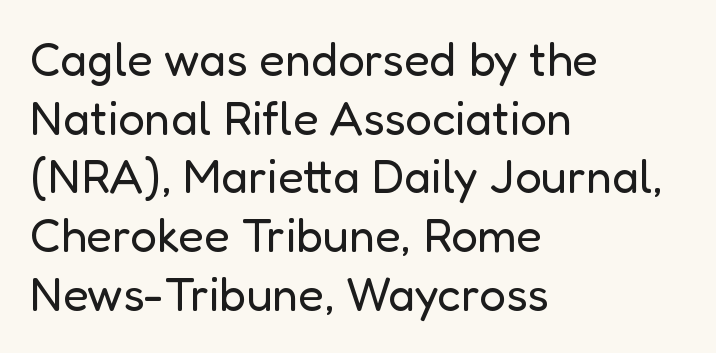
A typesetter would label this face a sans. The specimen reads as upright at a glance. The letters advance in unequal steps, a hallmark of proportional type. Standard letterfit; no display-style spreading of the glyphs.
